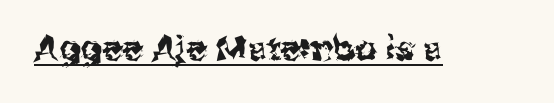
Notice how the stems are strictly vertical — no italics here. The specimen includes a rule beneath the text block's lines. Inter-character spacing is left at the font's built-in metrics. Type style note: lacks serifs.
